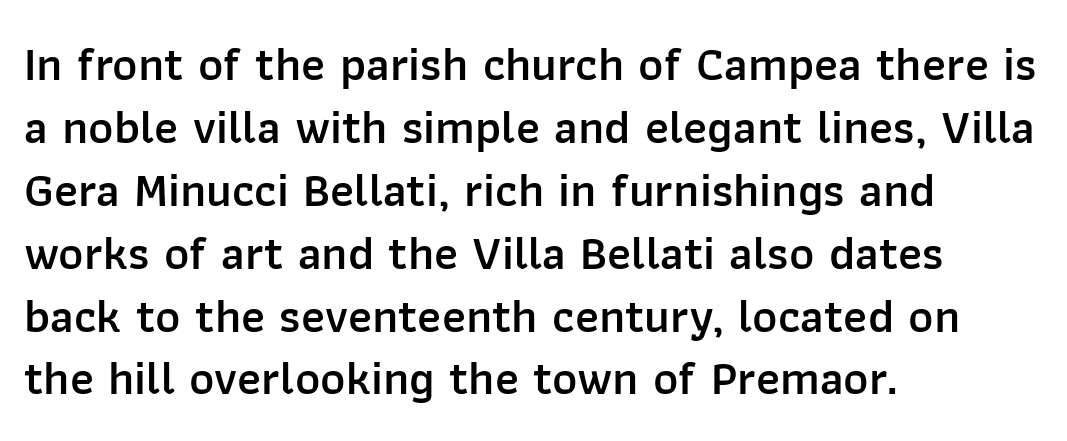
The image shows 48 px semibold sans-serif type, upright; set left-aligned, normal line spacing (1.31x), normal letter spacing, not underlined; low stroke contrast and a medium x-height.
